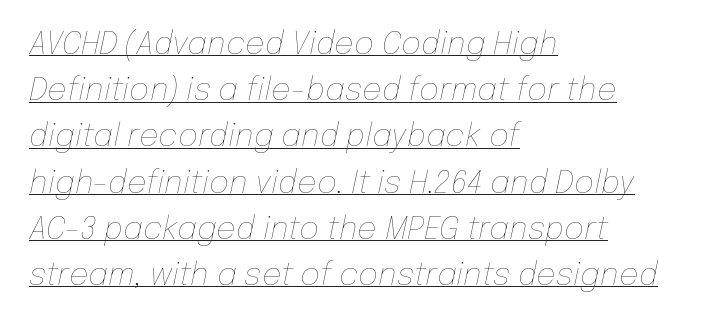
The image shows 31 px thin type, italic (leaning right); set left-aligned, normal line spacing (1.49x), normal letter spacing, underlined; low stroke contrast and a medium x-height.
